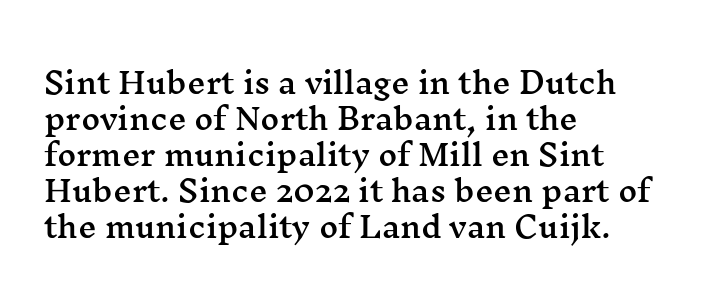
The lettering stays uniformly vertical, giving the passage a roman look. A typesetter would call this proportional, since set widths differ per character. All the whitespace from short lines collects on the right. To sum up the face: it has serifs. This rendering leaves character spacing at its baseline value.
